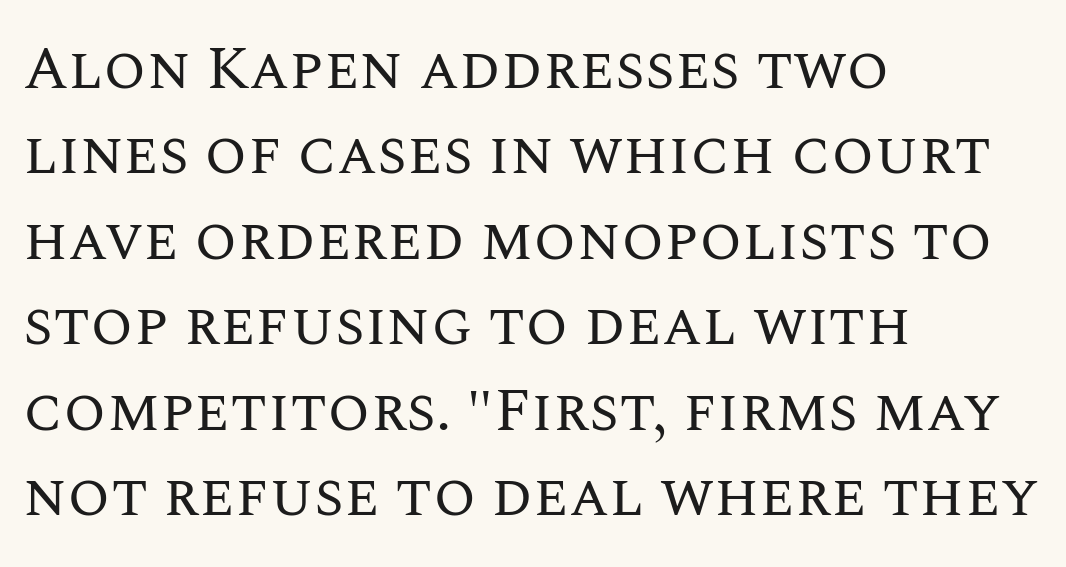
Is this a heavy cut? Hardly; it is regular or lighter. Reading down the column, the eye jumps a familiar distance to each next line. Words appear dense and cohesive because spacing is normal. No word sits above an underline. Posture: vertical. Spacing verdict: proportional, widths tailored to each character.
